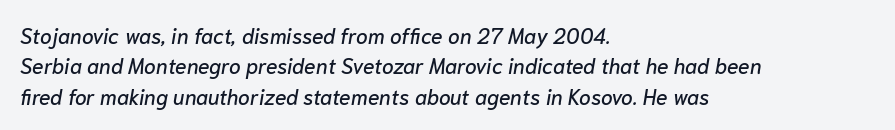
The image shows 21 px text type, italic (leaning right); set left-aligned, normal line spacing (1.45x), normal letter spacing, not underlined.
